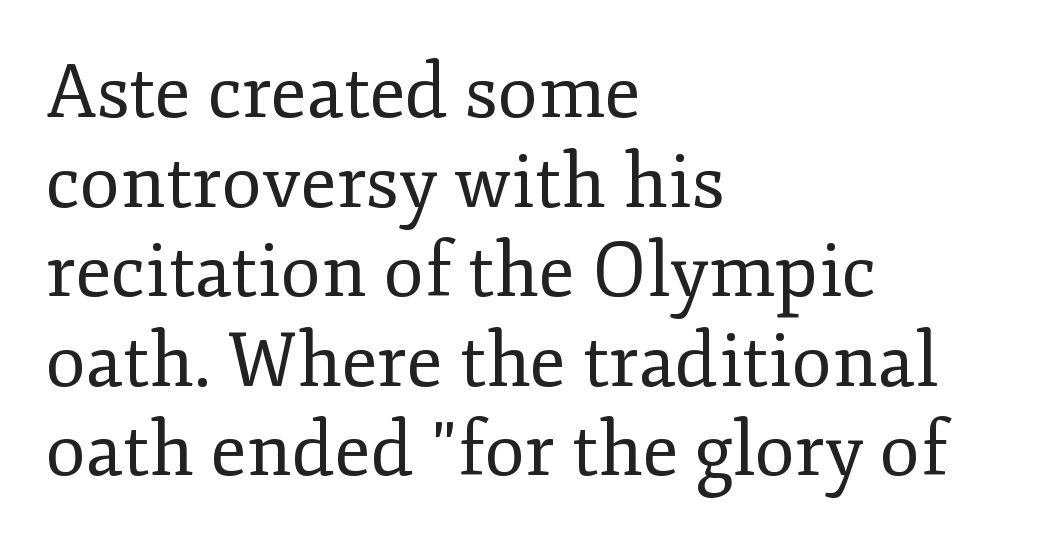
{"serif": "yes", "italic": "no", "bold": "no", "weight": "regular", "width": "normal", "stroke_contrast": "low", "x_height": "small", "monospaced": "no", "underline": "no", "align": "left", "line_spacing_ratio": 1.21, "letter_spacing": "normal", "letter_spacing_em": 0.0, "glyph_px": 74}
